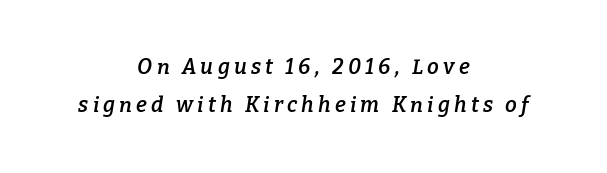
{"italic": "yes", "lean": "right", "slant_degrees": 9, "bold": "semi", "underline": "no", "align": "center", "line_spacing_ratio": 1.83, "letter_spacing": "wide", "letter_spacing_em": 0.2, "glyph_px": 21}
